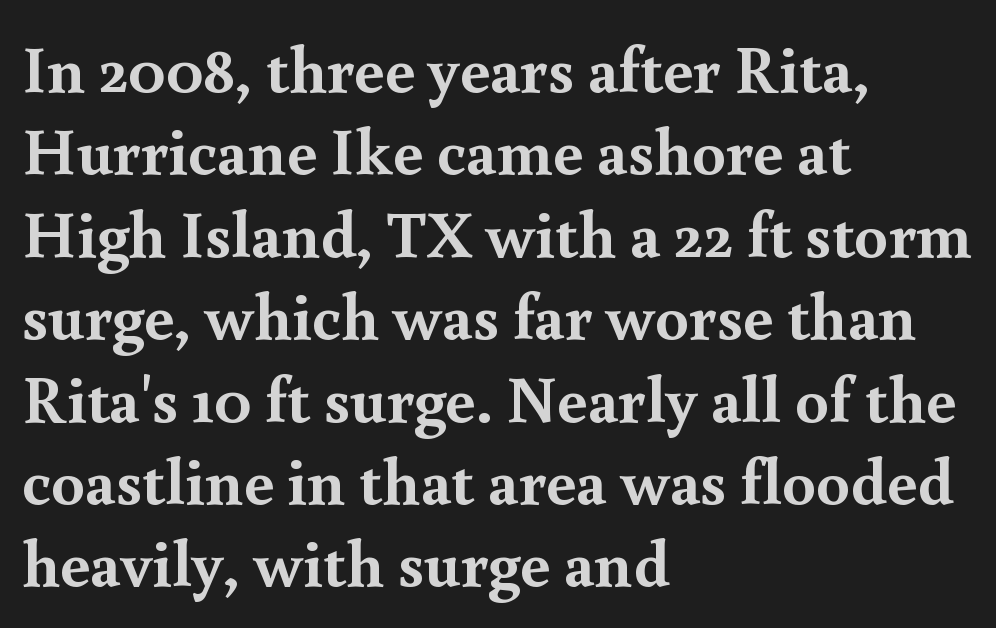
{"serif": "yes", "italic": "no", "bold": "yes", "weight": "semibold", "width": "normal", "x_height": "small", "monospaced": "no", "underline": "no", "align": "left", "line_spacing_ratio": 1.23, "letter_spacing": "normal", "letter_spacing_em": 0.0, "glyph_px": 67}
